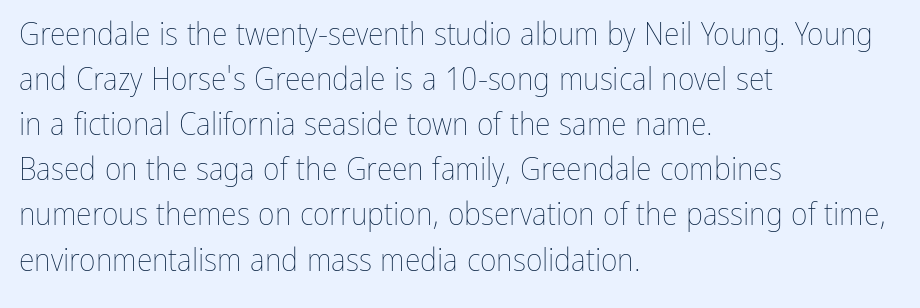
The image shows 32 px thin, condensed type, upright; set left-aligned, normal line spacing (1.41x), normal letter spacing, not underlined; low stroke contrast and a medium x-height.
